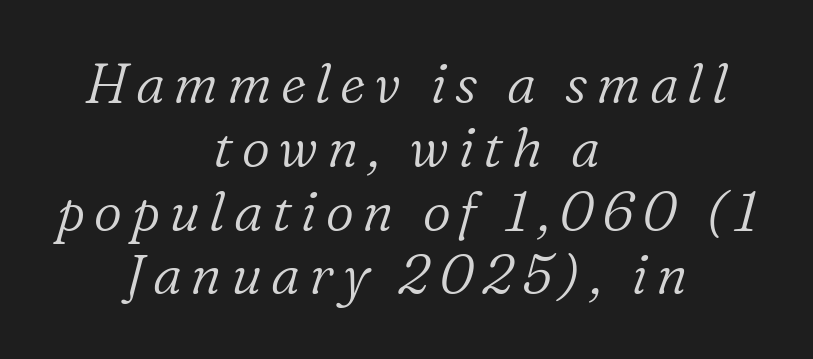
The image shows 55 px light serif type, italic (leaning right); set centered, line spacing 1.16x, not underlined; low stroke contrast and a medium x-height.
